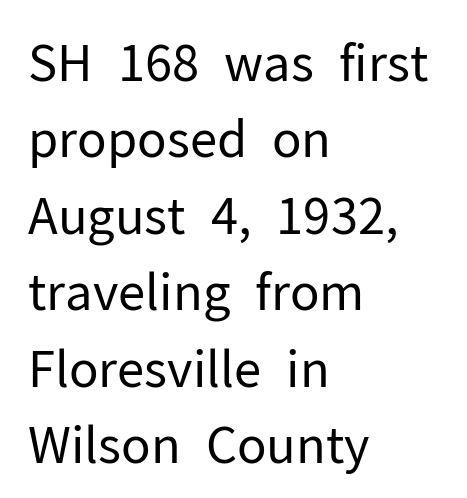
Q: Is the text bold? A: No.
Q: Is the text italic (slanted)? A: No, it is upright.
Q: Is the typeface a serif or a sans-serif typeface? A: Sans-serif.
Q: Is the text underlined? A: No.
Q: How is the paragraph aligned? A: Left-aligned.
Q: Is the spacing between letters normal or unusually wide? A: Normal.
Q: Is the spacing between lines tight, normal or loose? A: Normal.
Q: Width (condensed, normal, or wide)? A: Normal.
Q: Stroke contrast? A: Low.
Q: x-height? A: Medium.
Q: Monospaced? A: No.
